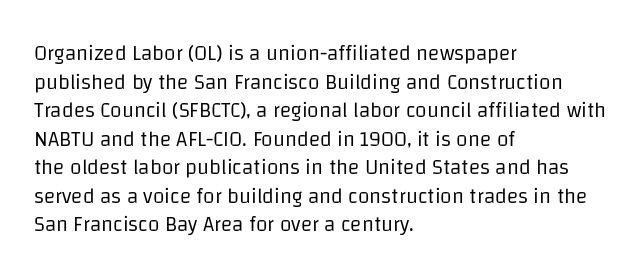
Line beginnings align vertically; line endings do not. Whoever set this chose a conventional vertical rhythm. Stroke mass is kept to a normal reading level or below. Nobody touched the tracking dial on this one.
